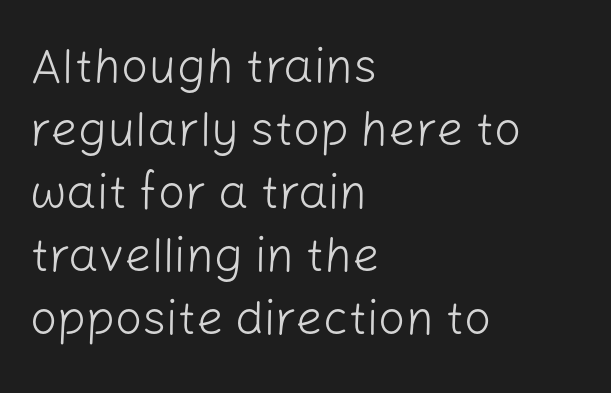
Q: Is the text bold? A: No.
Q: Is the text italic (slanted)? A: No, it is upright.
Q: Is the typeface a serif or a sans-serif typeface? A: Sans-serif.
Q: Is the text underlined? A: No.
Q: How is the paragraph aligned? A: Left-aligned.
Q: Is the spacing between letters normal or unusually wide? A: Normal.
Q: Is the spacing between lines tight, normal or loose? A: Normal.
Q: Width (condensed, normal, or wide)? A: Normal.
Q: Stroke contrast? A: Low.
Q: x-height? A: Medium.
Q: Monospaced? A: No.
